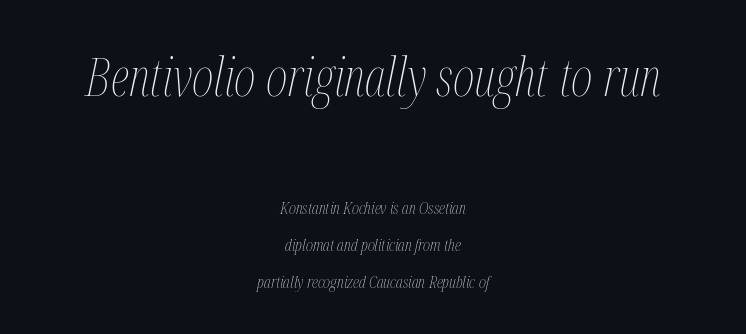
{"italic": "yes", "lean": "right", "slant_degrees": 12, "bold": "no", "weight": "thin", "width": "condensed", "stroke_contrast": "medium", "x_height": "medium", "monospaced": "no", "underline": "no", "align": "center", "line_spacing": "loose", "line_spacing_ratio": 2.18, "letter_spacing": "normal", "letter_spacing_em": 0.0, "larger_block": "first", "size_ratio": 3.06, "glyph_px": 52}
